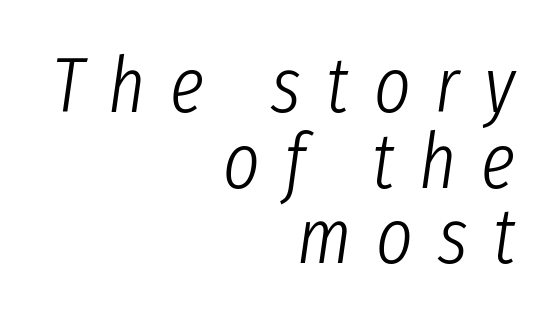
Cramped leading. Short note: letters widely spaced. The rendering uses natural spacing where letterforms have individual widths. Bare-footed words on every line. Every character sits at an angle, as italics do. On a weight scale, this lands at 450 or below.
